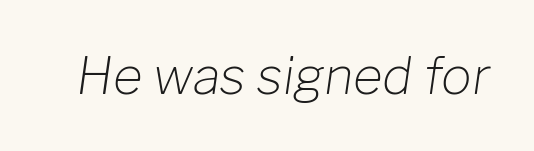
The image shows 51 px light type, italic (leaning right); set normal letter spacing, not underlined; low stroke contrast and a medium x-height.
